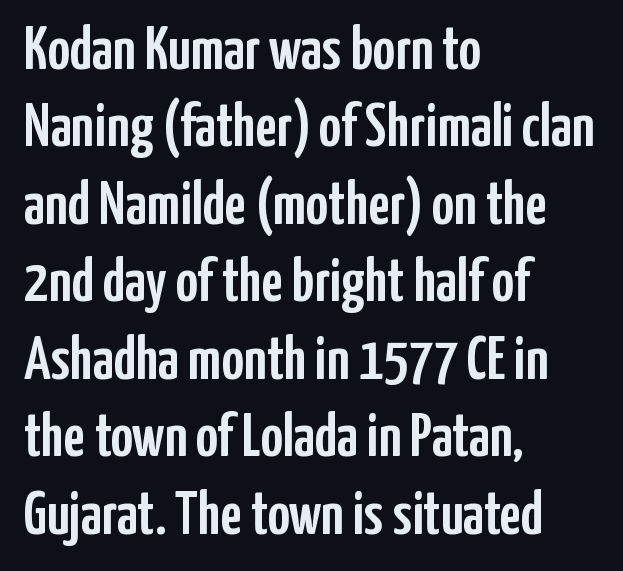
The image shows 61 px condensed sans-serif type, upright; set left-aligned, normal line spacing (1.27x), normal letter spacing, not underlined; low stroke contrast and a medium x-height.
